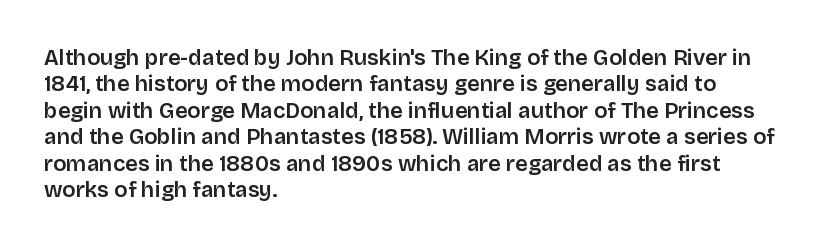
The image shows 22 px text type, upright; set left-aligned, line spacing 1.2x, normal letter spacing, not underlined.
